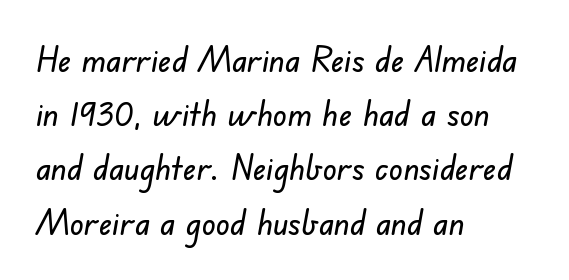
The image shows 35 px sans-serif type; set left-aligned, normal line spacing (1.55x), normal letter spacing, not underlined; low stroke contrast and a small x-height.
